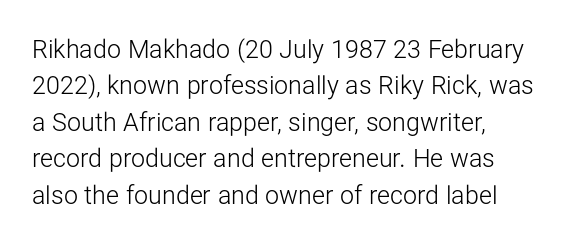
In terms of posture, this sample is upright. The passage shown has conventional tracking throughout. The zone under the glyphs is completely vacant. The lines are quadded left. These glyphs show unthickened strokes, regular width or finer. Rows of type keep a routine distance in the vertical direction.
